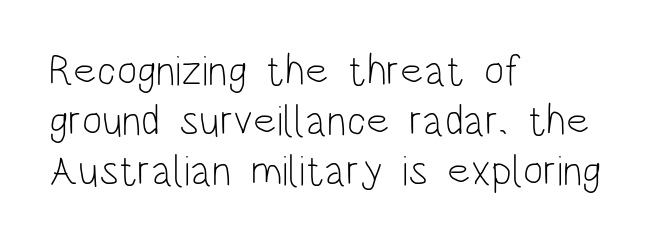
{"serif": "no", "italic": "no", "bold": "no", "weight": "light", "width": "condensed", "stroke_contrast": "low", "x_height": "large", "monospaced": "no", "underline": "no", "align": "left", "line_spacing_ratio": 1.16, "letter_spacing": "normal", "letter_spacing_em": 0.0, "glyph_px": 43}
